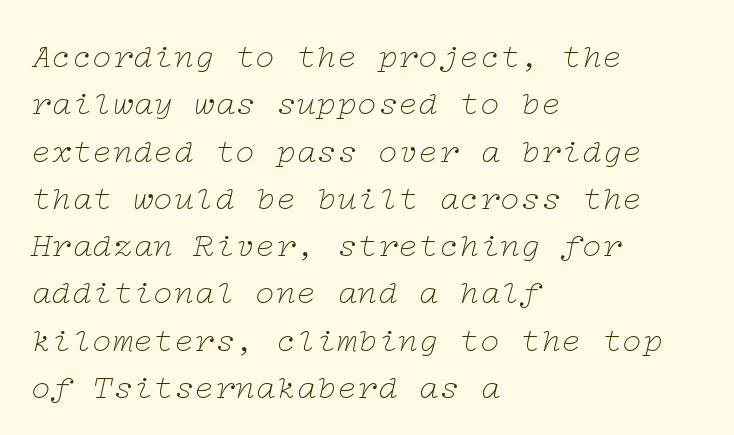
{"serif": "yes", "italic": "yes", "lean": "right", "slant_degrees": 12, "bold": "no", "weight": "thin", "width": "wide", "stroke_contrast": "low", "x_height": "medium", "underline": "no", "align": "left", "line_spacing": "normal", "line_spacing_ratio": 1.39, "letter_spacing": "normal", "letter_spacing_em": 0.0, "glyph_px": 34}
